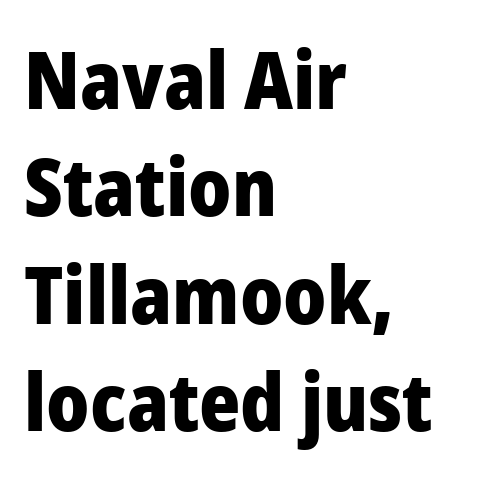
Horizontal alignment here is leftward, the default for most running prose. The letters stand straight up with perfectly vertical stems. Note the varied advance widths — an 'i' is clearly narrower than an 'm'. The block of text has a typical density, with ordinary space between rows. This rendering leaves character spacing at its baseline value. The area under the type is left untouched.
